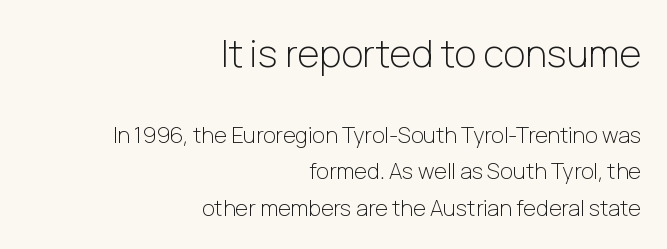
{"serif": "no", "italic": "no", "bold": "no", "weight": "light", "width": "normal", "stroke_contrast": "low", "x_height": "medium", "monospaced": "no", "underline": "no", "align": "right", "line_spacing": "normal", "line_spacing_ratio": 1.65, "letter_spacing": "normal", "letter_spacing_em": 0.0, "larger_block": "first", "size_ratio": 1.73, "glyph_px": 38}
